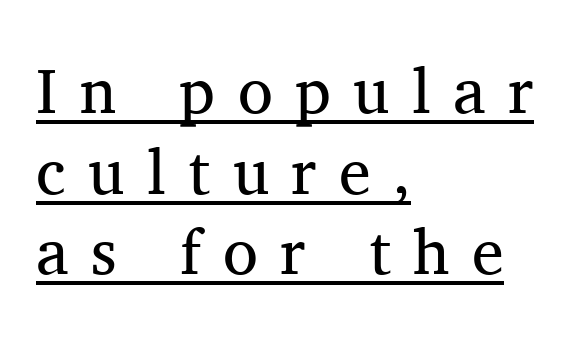
The image shows 64 px regular-weight serif type, upright; set left-aligned, normal line spacing (1.26x), unusually wide letter spacing (+0.35 em), underlined; medium stroke contrast and a medium x-height.
